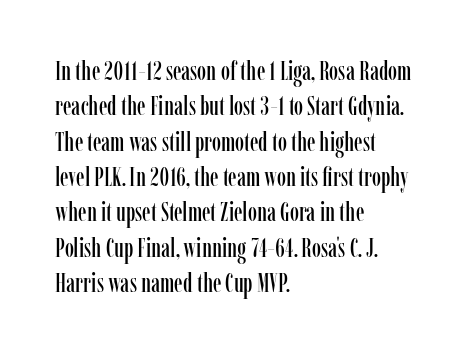
The image shows 26 px text type, upright; set left-aligned, normal line spacing (1.36x), normal letter spacing, not underlined.
